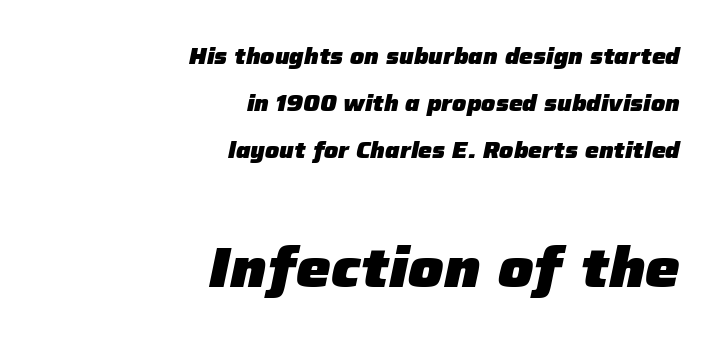
Q: Is the text bold? A: Yes.
Q: Is the text italic (slanted)? A: Yes, it leans right by about 12 degrees.
Q: Is the text underlined? A: No.
Q: How is the paragraph aligned? A: Right-aligned.
Q: Is the spacing between letters normal or unusually wide? A: Normal.
Q: Is the spacing between lines tight, normal or loose? A: Loose.
Q: Which block of text is set in a larger size, the first (top) or the second (bottom)? A: The second (bottom) one.
Q: Width (condensed, normal, or wide)? A: Normal.
Q: Stroke contrast? A: Low.
Q: x-height? A: Medium.
Q: Monospaced? A: No.
